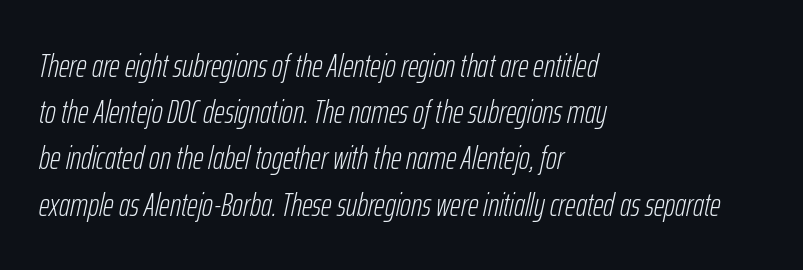
Q: Is the text bold? A: No.
Q: Is the text italic (slanted)? A: Yes, it leans right by about 12 degrees.
Q: Is the text underlined? A: No.
Q: How is the paragraph aligned? A: Left-aligned.
Q: Is the spacing between letters normal or unusually wide? A: Normal.
Q: Is the spacing between lines tight, normal or loose? A: Normal.
Q: Width (condensed, normal, or wide)? A: Condensed.
Q: Stroke contrast? A: Low.
Q: x-height? A: Medium.
Q: Monospaced? A: No.
